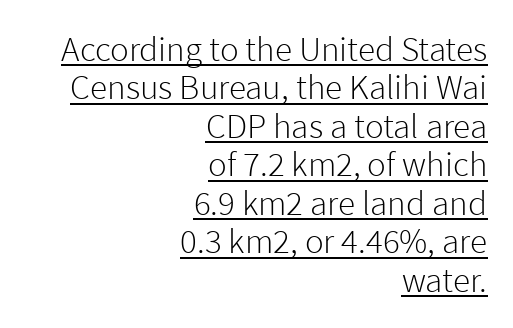
The letters look calm and open, with moderate or lighter stems. Regarding serifs, this sample does without them. Note the varied advance widths — an 'i' is clearly narrower than an 'm'. Horizontally, the lines are justified to the trailing edge only. Look at the tracking — it's just the regular setting, nothing added. What's the leading like? Squeezed, with rows nearly overlapping.
